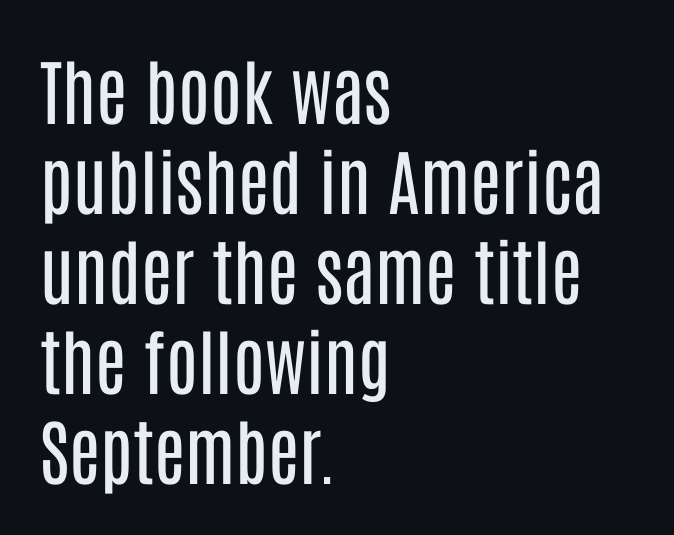
The image shows 72 px regular-weight, condensed sans-serif type, upright; set left-aligned, normal line spacing (1.25x), normal letter spacing, not underlined; low stroke contrast and a large x-height.
